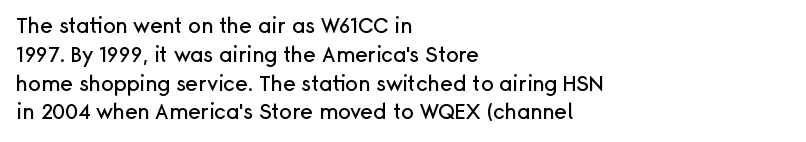
The image shows 21 px text type, upright; set left-aligned, normal line spacing (1.37x), normal letter spacing, not underlined.
